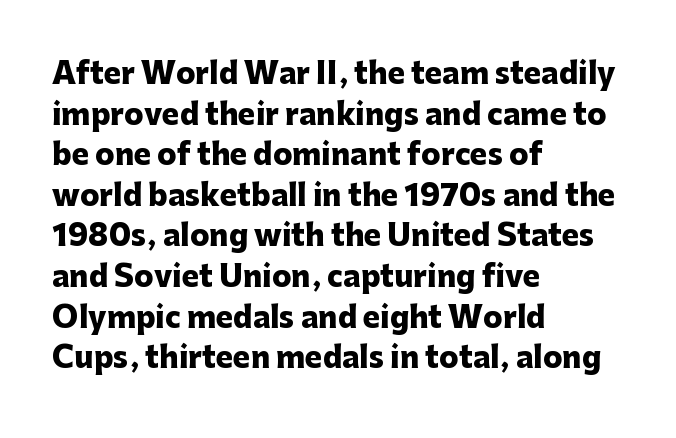
Q: Is the text bold? A: Yes.
Q: Is the text italic (slanted)? A: No, it is upright.
Q: Is the typeface a serif or a sans-serif typeface? A: Sans-serif.
Q: Is the text underlined? A: No.
Q: How is the paragraph aligned? A: Left-aligned.
Q: Is the spacing between letters normal or unusually wide? A: Normal.
Q: Is the spacing between lines tight, normal or loose? A: Normal.
Q: Width (condensed, normal, or wide)? A: Normal.
Q: Stroke contrast? A: Low.
Q: x-height? A: Medium.
Q: Monospaced? A: No.
